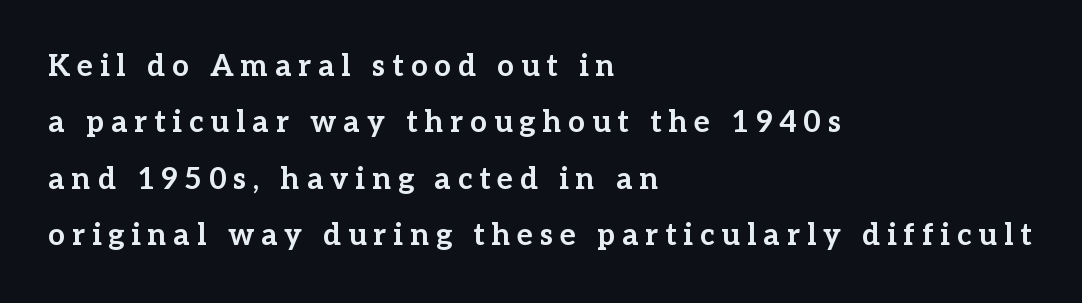
Q: Is the text bold? A: Yes.
Q: Is the text italic (slanted)? A: No, it is upright.
Q: Is the typeface a serif or a sans-serif typeface? A: Serif.
Q: Is the text underlined? A: No.
Q: How is the paragraph aligned? A: Left-aligned.
Q: Is the spacing between letters normal or unusually wide? A: Unusually wide.
Q: Width (condensed, normal, or wide)? A: Normal.
Q: Stroke contrast? A: Low.
Q: x-height? A: Medium.
Q: Monospaced? A: No.
